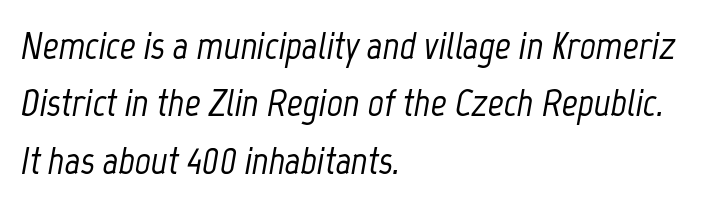
The image shows 39 px condensed type, italic (leaning right); set left-aligned, normal line spacing (1.47x), normal letter spacing, not underlined; low stroke contrast and a medium x-height.
